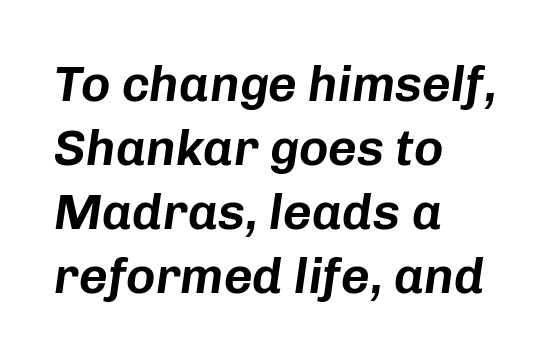
The image shows 50 px text type, italic (leaning right); set left-aligned, normal line spacing (1.28x), normal letter spacing, not underlined; low stroke contrast and a medium x-height.
